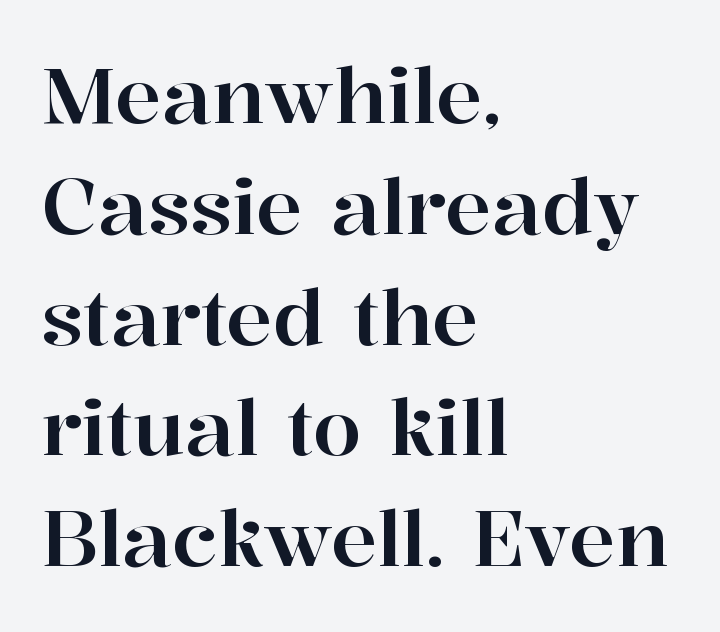
Every character sits straight up, as roman type does. Here the designer chose a conventional face with non-uniform glyph widths. Descenders are the only things crossing below the line. How are the letters spaced? Ordinarily, with no added tracking.
